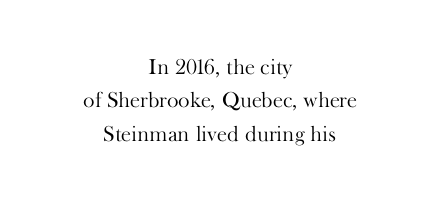
Posture: upright roman. You could call the tracking neutral — neither tight nor loose. Descenders hang freely into open space. One glance says typical: line gaps are just what's usual. The cut favours lightness, reaching ordinary text weight at its darkest. One-word summary of the alignment: center.
